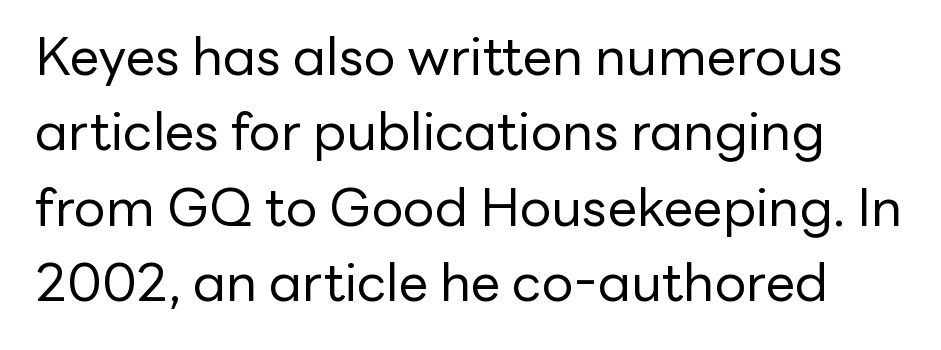
Note: no serifs on the glyphs. Underline: absent. The passage shown stacks its lines at a standard gap. Spacing verdict: proportional, widths tailored to each character. Each stroke keeps to a modest, everyday thickness or less.
